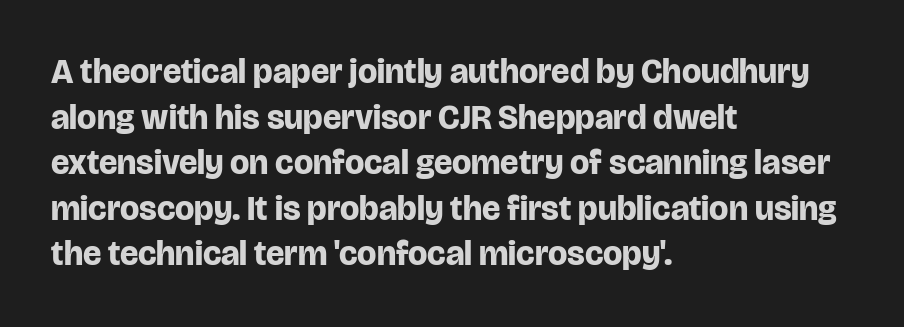
Q: Is the text bold? A: Yes.
Q: Is the text italic (slanted)? A: No, it is upright.
Q: Is the typeface a serif or a sans-serif typeface? A: Sans-serif.
Q: Is the text underlined? A: No.
Q: How is the paragraph aligned? A: Left-aligned.
Q: Is the spacing between letters normal or unusually wide? A: Normal.
Q: Is the spacing between lines tight, normal or loose? A: Normal.
Q: Width (condensed, normal, or wide)? A: Normal.
Q: Stroke contrast? A: Low.
Q: x-height? A: Large.
Q: Monospaced? A: No.
